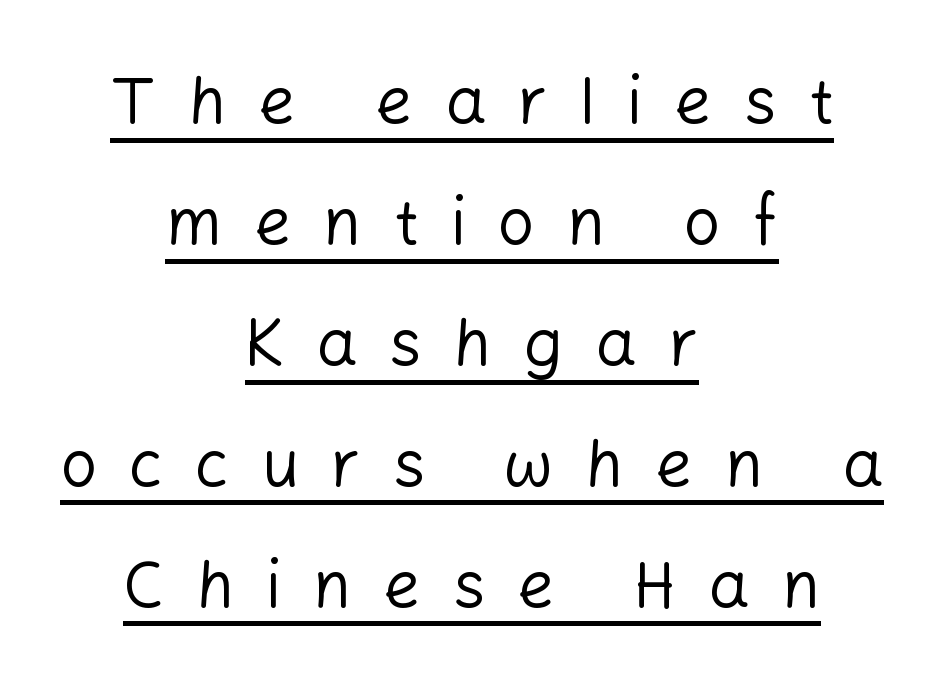
The image shows 65 px regular-weight sans-serif type, upright; set centered, line spacing 1.86x, unusually wide letter spacing (+0.49 em), underlined; low stroke contrast and a medium x-height.
